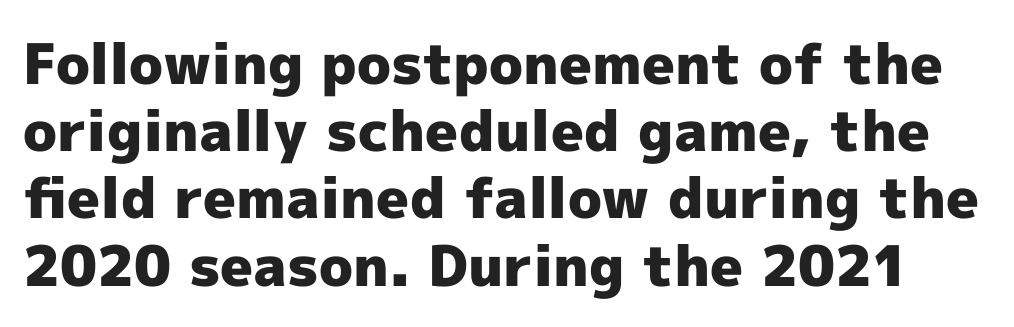
Q: Is the text bold? A: Yes.
Q: Is the text italic (slanted)? A: No, it is upright.
Q: Is the typeface a serif or a sans-serif typeface? A: Sans-serif.
Q: Is the text underlined? A: No.
Q: Is the spacing between letters normal or unusually wide? A: Normal.
Q: Width (condensed, normal, or wide)? A: Normal.
Q: x-height? A: Medium.
Q: Monospaced? A: No.
